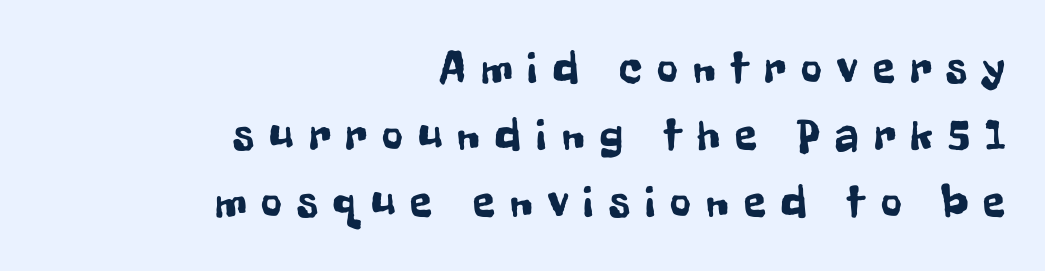
The image shows 45 px condensed sans-serif type, upright; set right-aligned, normal line spacing (1.49x), unusually wide letter spacing (+0.34 em), not underlined; low stroke contrast and a medium x-height.
